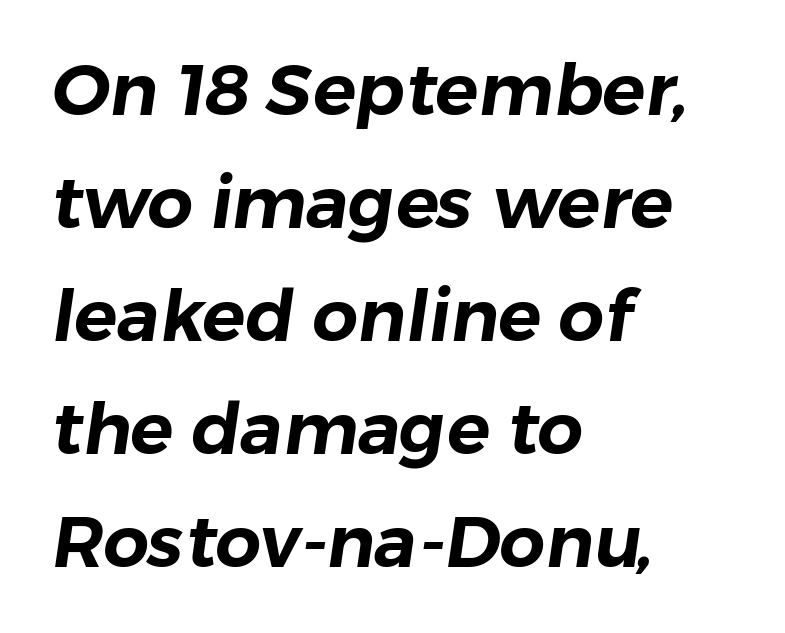
Q: Is the typeface a serif or a sans-serif typeface? A: Sans-serif.
Q: Is the text underlined? A: No.
Q: How is the paragraph aligned? A: Left-aligned.
Q: Is the spacing between letters normal or unusually wide? A: Normal.
Q: Is the spacing between lines tight, normal or loose? A: Normal.
Q: Width (condensed, normal, or wide)? A: Normal.
Q: Stroke contrast? A: Low.
Q: x-height? A: Medium.
Q: Monospaced? A: No.
